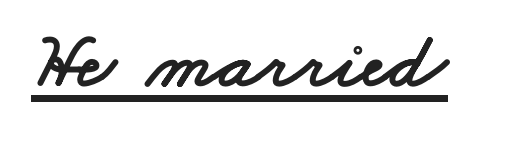
Q: Is the typeface a serif or a sans-serif typeface? A: Sans-serif.
Q: Is the text underlined? A: Yes.
Q: Is the spacing between letters normal or unusually wide? A: Normal.
Q: Width (condensed, normal, or wide)? A: Wide.
Q: Stroke contrast? A: Low.
Q: x-height? A: Small.
Q: Monospaced? A: No.
